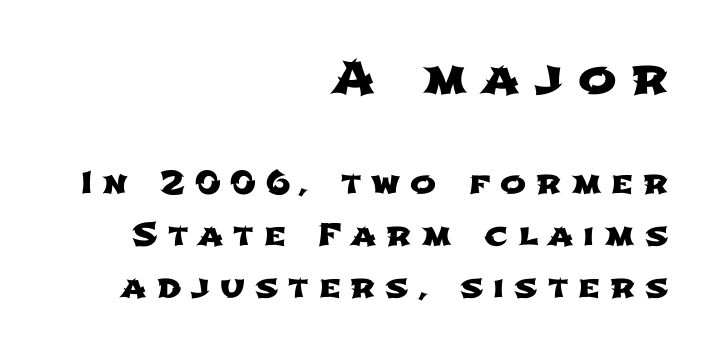
Q: Is the typeface a serif or a sans-serif typeface? A: Sans-serif.
Q: Is the text underlined? A: No.
Q: How is the paragraph aligned? A: Right-aligned.
Q: Is the spacing between letters normal or unusually wide? A: Unusually wide.
Q: Is the spacing between lines tight, normal or loose? A: Normal.
Q: Which block of text is set in a larger size, the first (top) or the second (bottom)? A: The first (top) one.
Q: Width (condensed, normal, or wide)? A: Wide.
Q: Stroke contrast? A: Low.
Q: x-height? A: Medium.
Q: Monospaced? A: No.
